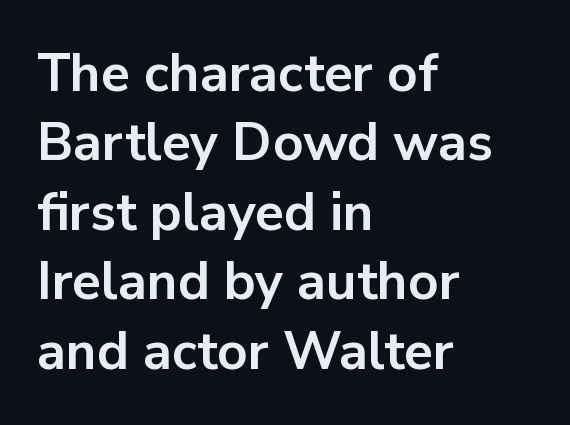
{"serif": "no", "italic": "no", "bold": "yes", "weight": "bold", "width": "normal", "stroke_contrast": "low", "x_height": "medium", "monospaced": "no", "underline": "no", "align": "left", "line_spacing": "normal", "line_spacing_ratio": 1.31, "letter_spacing": "normal", "letter_spacing_em": 0.0, "glyph_px": 53}
